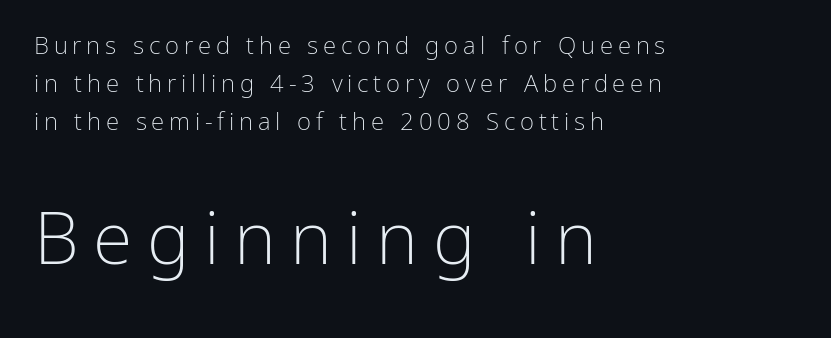
The image shows 72 px light sans-serif type, upright; set left-aligned, normal line spacing (1.58x), unusually wide letter spacing (+0.2 em), not underlined; the second (bottom) block is 3.0x larger; low stroke contrast and a medium x-height.
